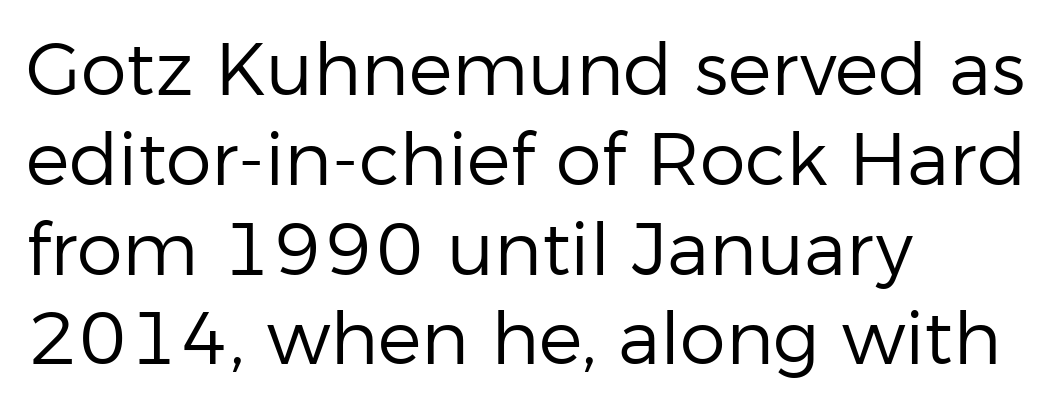
Quick note: underline off. On a weight scale, this lands at 450 or below. Here the designer chose a conventional face with non-uniform glyph widths. Each word holds together tightly as a unit, with standard inter-letter gaps.
